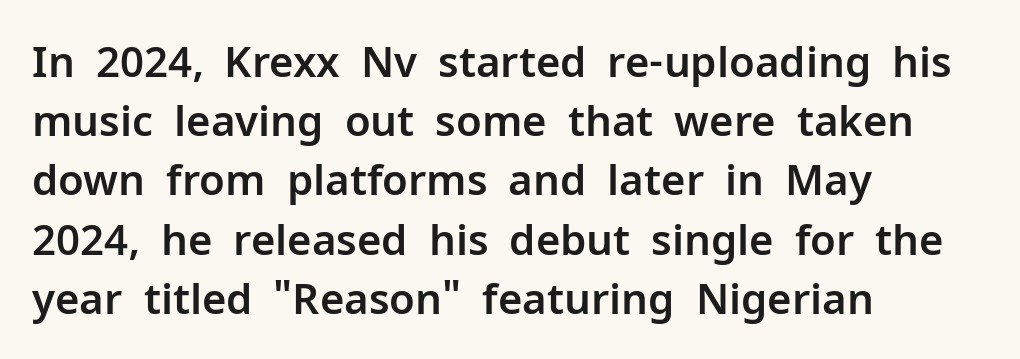
{"serif": "no", "italic": "no", "width": "normal", "stroke_contrast": "low", "x_height": "medium", "monospaced": "no", "underline": "no", "align": "left", "line_spacing": "normal", "line_spacing_ratio": 1.41, "letter_spacing": "normal", "letter_spacing_em": 0.0, "glyph_px": 42}
